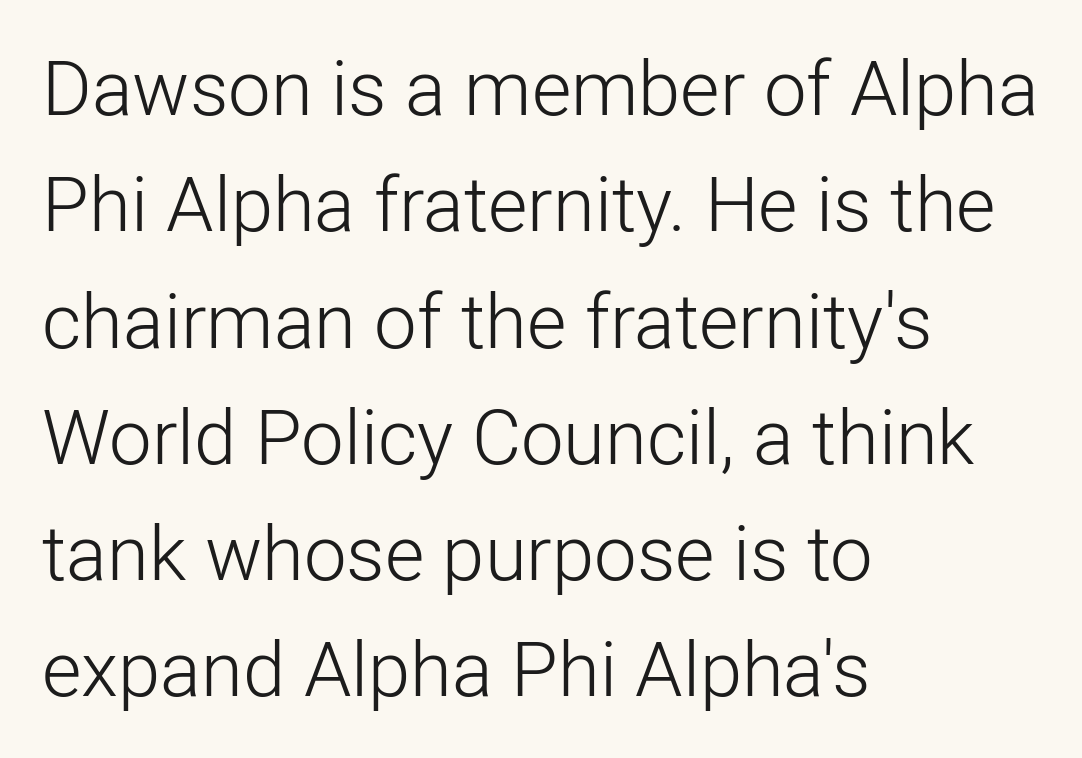
The image shows 76 px light sans-serif type, upright; set left-aligned, normal line spacing (1.53x), normal letter spacing, not underlined; low stroke contrast and a medium x-height.
